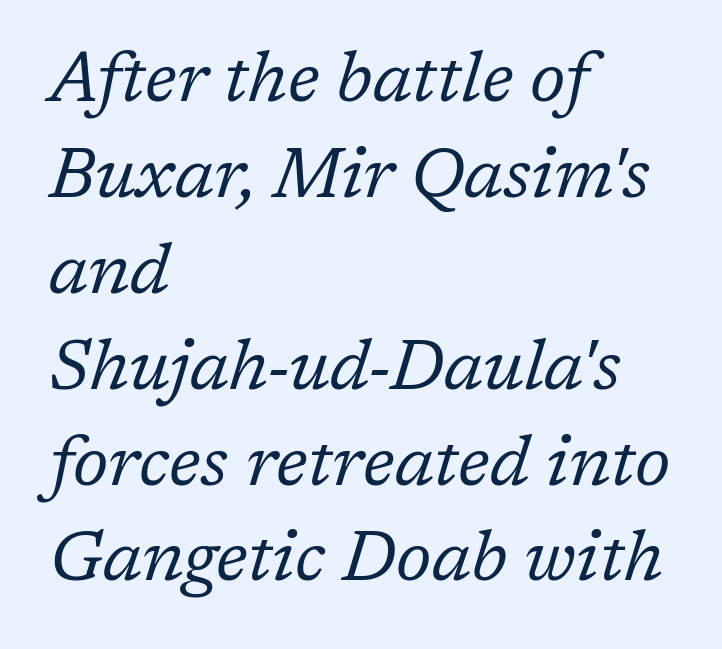
{"serif": "yes", "italic": "yes", "lean": "right", "slant_degrees": 17, "bold": "no", "weight": "regular", "width": "normal", "stroke_contrast": "low", "x_height": "medium", "monospaced": "no", "underline": "no", "align": "left", "line_spacing": "normal", "line_spacing_ratio": 1.37, "letter_spacing": "normal", "letter_spacing_em": 0.0, "glyph_px": 70}
